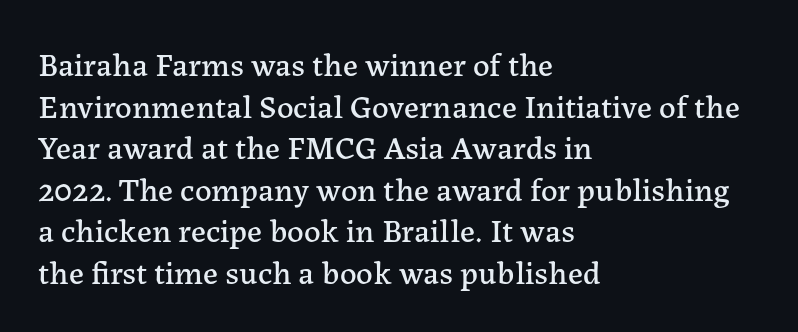
{"serif": "yes", "italic": "no", "width": "normal", "stroke_contrast": "low", "x_height": "medium", "monospaced": "no", "underline": "no", "align": "left", "line_spacing": "normal", "line_spacing_ratio": 1.26, "letter_spacing": "normal", "letter_spacing_em": 0.0, "glyph_px": 33}
